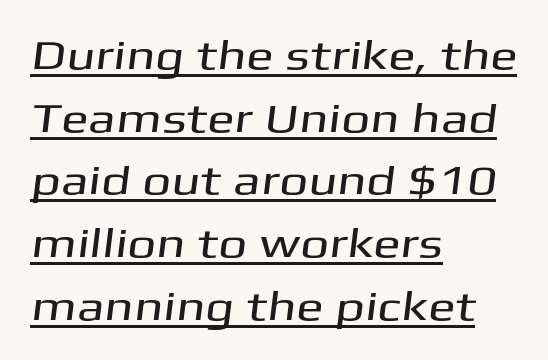
Do the characters align in a grid? No, the font is proportional. Honestly, the row spacing looks completely unremarkable. Note: no serifs on the glyphs. Alignment: flush left. A baseline rule has been typeset under these characters.
